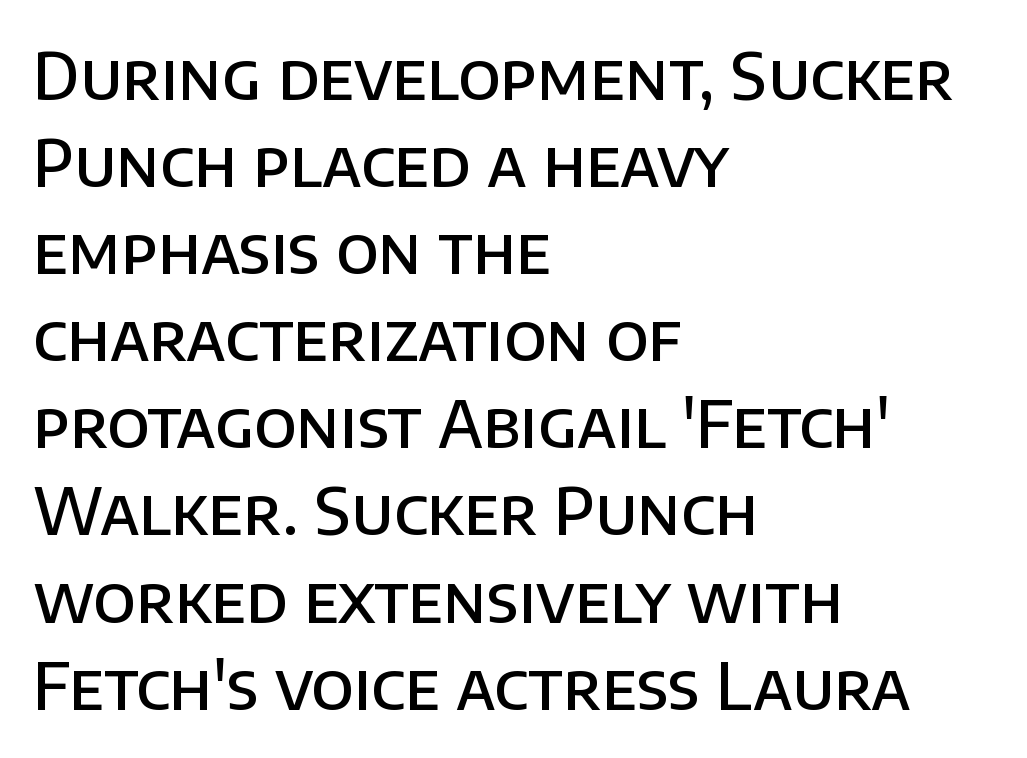
Nobody drew a line under any word here. Character widths vary here, with narrow letters taking less room than wide ones. Does the type have serifs? No, each stem ends abruptly. If you drew a line through each stem, it would be perfectly vertical. The ragged edge is on the right, which tells us the setting is flush left.
